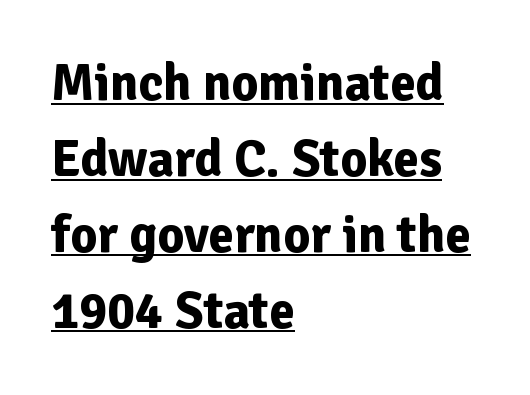
A full-strength bold gives these letters their thick strokes. Inter-character spacing is left at the font's built-in metrics. This sample is left-justified, so line endings fall wherever the words run out. In designer terms, the underline attribute is active on this setting. What kind of face is this? One without serifs — a sans.
